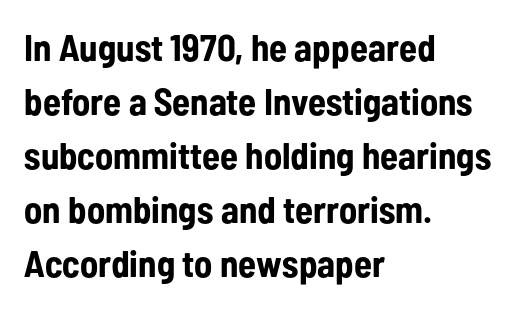
The image shows 37 px bold, condensed sans-serif type, upright; set left-aligned, normal line spacing (1.46x), normal letter spacing, not underlined; low stroke contrast and a medium x-height.
